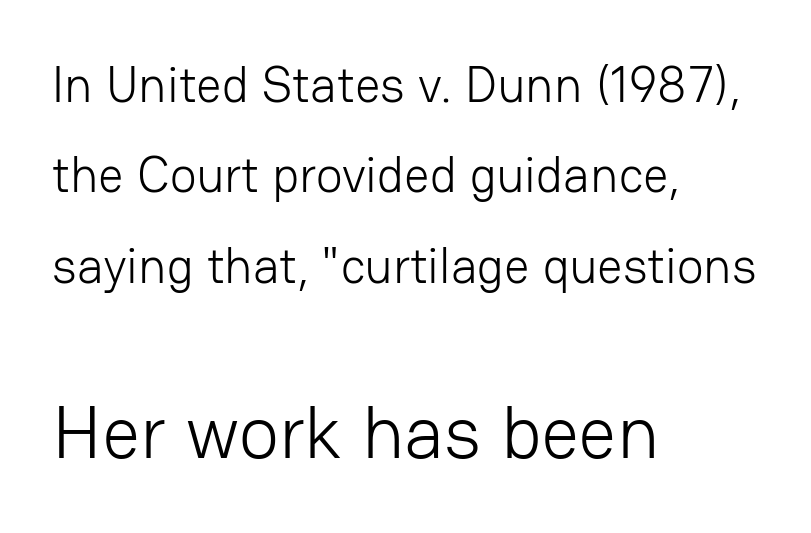
{"serif": "no", "italic": "no", "bold": "no", "weight": "light", "width": "normal", "stroke_contrast": "low", "x_height": "medium", "monospaced": "no", "underline": "no", "align": "left", "line_spacing_ratio": 1.81, "letter_spacing": "normal", "letter_spacing_em": 0.0, "larger_block": "second", "size_ratio": 1.5, "glyph_px": 75}
